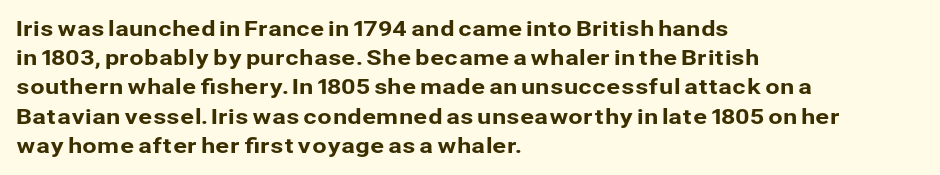
Each word holds together tightly as a unit, with standard inter-letter gaps. Left-aligned paragraph, ragged on the right. The vertical gap from one line to the next is medium. Nope, not italic — everything's standing straight. Check the space under the baseline: it is left empty.
